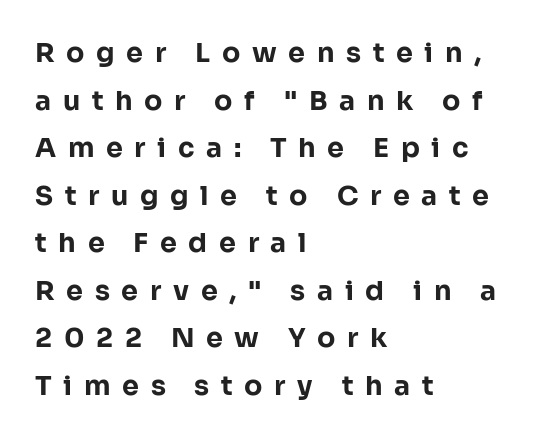
{"italic": "no", "bold": "yes", "underline": "no", "align": "left", "line_spacing_ratio": 1.76, "letter_spacing": "wide", "letter_spacing_em": 0.43, "glyph_px": 27}
